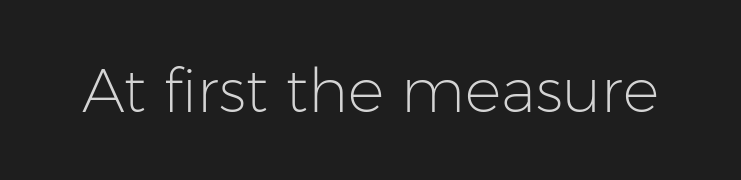
The image shows 61 px light sans-serif type, upright; set normal letter spacing, not underlined; low stroke contrast and a medium x-height.
